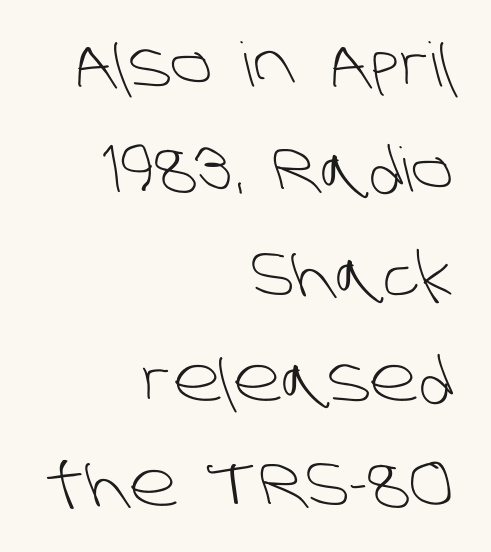
A flush-right, rag-left setting is used for this passage. Look at the tracking — it's just the regular setting, nothing added. Letterform terminals end flat and unadorned throughout the passage. Think standard paragraph weight, or any step lighter than that. A bare baseline throughout the passage.
